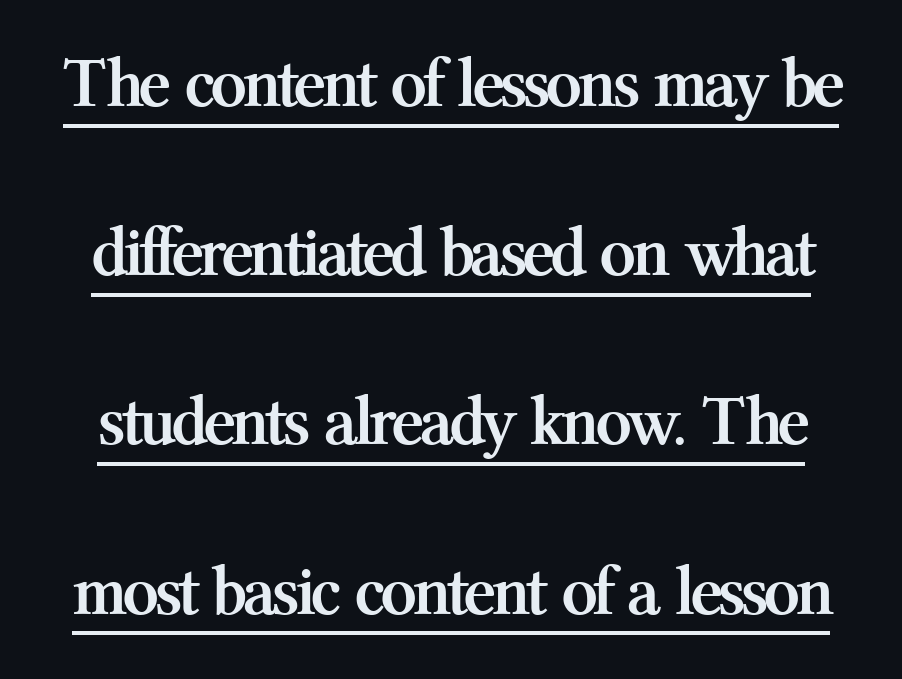
{"serif": "yes", "italic": "no", "bold": "yes", "weight": "semibold", "width": "normal", "stroke_contrast": "medium", "x_height": "medium", "monospaced": "no", "underline": "yes", "line_spacing": "loose", "line_spacing_ratio": 2.35, "letter_spacing": "normal", "letter_spacing_em": 0.0, "glyph_px": 72}
